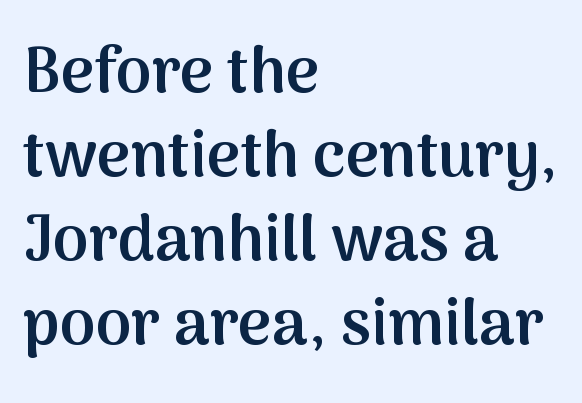
Q: Is the text bold? A: Semi-bold.
Q: Is the text italic (slanted)? A: No, it is upright.
Q: Is the typeface a serif or a sans-serif typeface? A: Sans-serif.
Q: Is the text underlined? A: No.
Q: How is the paragraph aligned? A: Left-aligned.
Q: Is the spacing between letters normal or unusually wide? A: Normal.
Q: Is the spacing between lines tight, normal or loose? A: Normal.
Q: Width (condensed, normal, or wide)? A: Normal.
Q: Stroke contrast? A: Medium.
Q: x-height? A: Medium.
Q: Monospaced? A: No.
